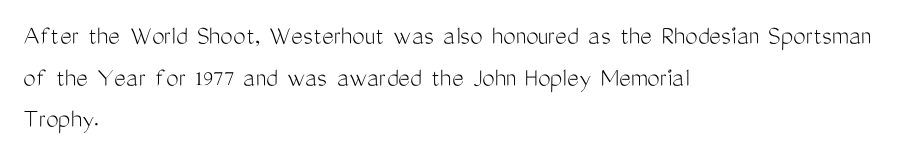
The face used here is proportionally spaced, like ordinary book or web type. Note: no serifs on the glyphs. A normal amount of white space separates one row of letters from the next. A bare baseline throughout the passage. The face looks like a standard text weight, possibly lighter. Nothing unusual about the tracking: characters are spaced as the font intends.
